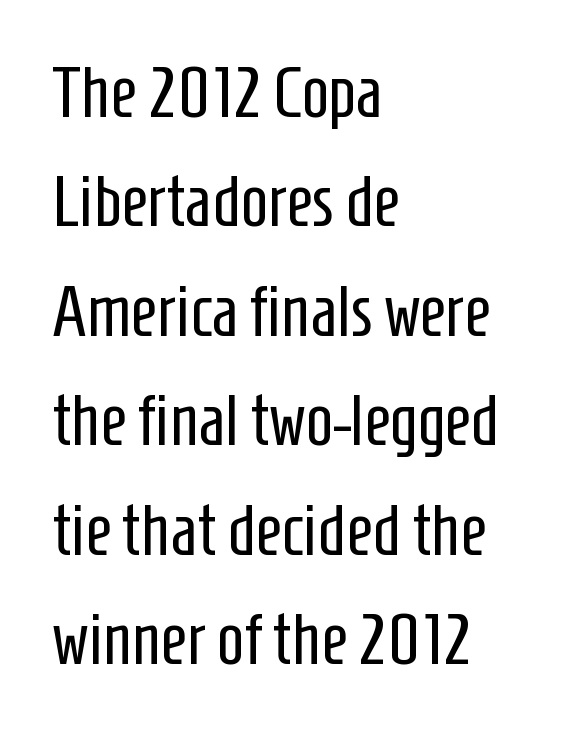
Q: Is the text bold? A: No.
Q: Is the text italic (slanted)? A: No, it is upright.
Q: Is the typeface a serif or a sans-serif typeface? A: Sans-serif.
Q: Is the text underlined? A: No.
Q: How is the paragraph aligned? A: Left-aligned.
Q: Is the spacing between letters normal or unusually wide? A: Normal.
Q: Is the spacing between lines tight, normal or loose? A: Normal.
Q: Width (condensed, normal, or wide)? A: Condensed.
Q: Stroke contrast? A: Low.
Q: x-height? A: Medium.
Q: Monospaced? A: No.
